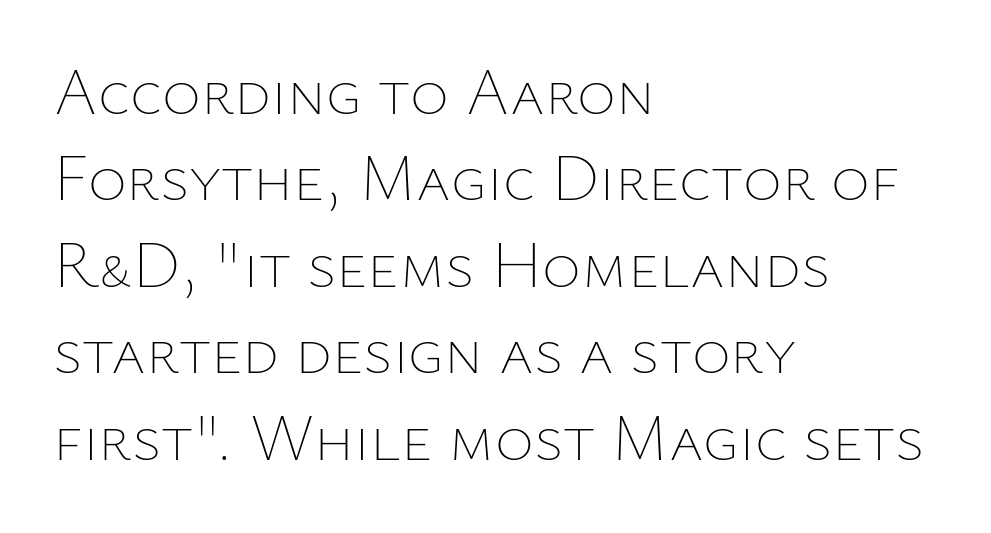
What's the leading like? Ordinary, nothing unusual. Nobody drew a line under any word here. The line texture is even and compact thanks to regular tracking. Horizontally, the lines are justified to the leading edge only. Do the characters align in a grid? No, the font is proportional.
